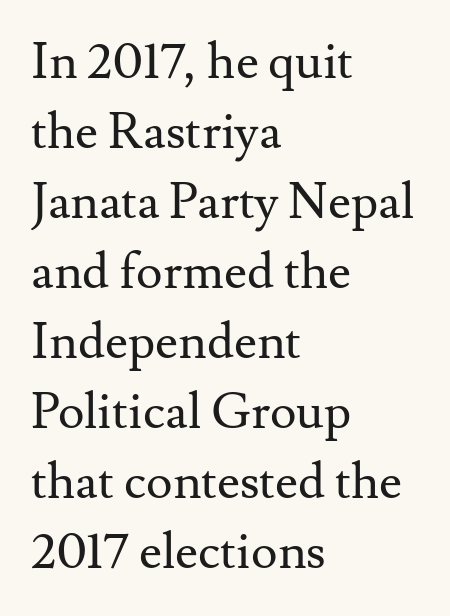
Honestly, the row spacing looks completely unremarkable. Glance below the letters and you will spot only blank space. This sample has the flowing, uneven cadence of proportional lettering. You can tell it's not italic because the verticals are truly vertical. You could call the tracking neutral — neither tight nor loose.
